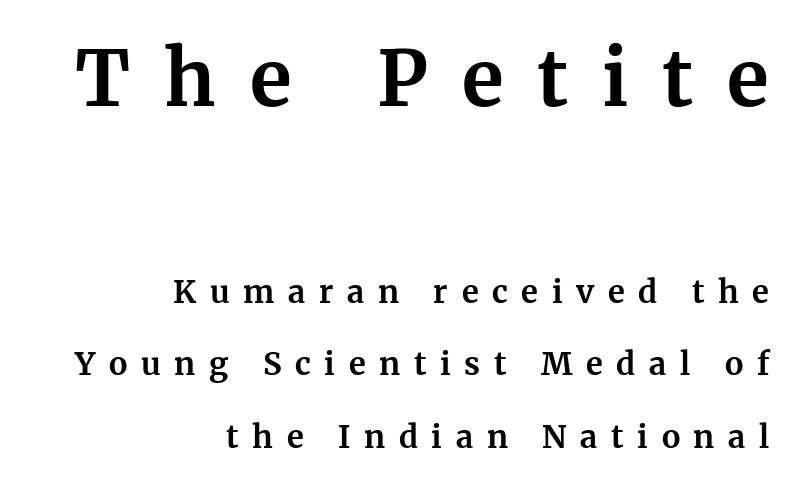
Q: Is the text bold? A: Yes.
Q: Is the text italic (slanted)? A: No, it is upright.
Q: Is the typeface a serif or a sans-serif typeface? A: Serif.
Q: Is the text underlined? A: No.
Q: How is the paragraph aligned? A: Right-aligned.
Q: Is the spacing between letters normal or unusually wide? A: Unusually wide.
Q: Is the spacing between lines tight, normal or loose? A: Loose.
Q: Which block of text is set in a larger size, the first (top) or the second (bottom)? A: The first (top) one.
Q: Width (condensed, normal, or wide)? A: Normal.
Q: Stroke contrast? A: Medium.
Q: x-height? A: Medium.
Q: Monospaced? A: No.
